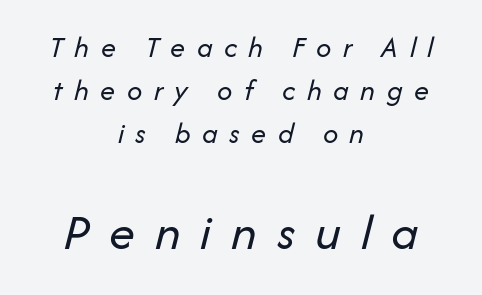
Q: Is the text bold? A: No.
Q: Is the text italic (slanted)? A: Yes, it leans right by about 14 degrees.
Q: Is the text underlined? A: No.
Q: How is the paragraph aligned? A: Centered.
Q: Is the spacing between letters normal or unusually wide? A: Unusually wide.
Q: Is the spacing between lines tight, normal or loose? A: Normal.
Q: Which block of text is set in a larger size, the first (top) or the second (bottom)? A: The second (bottom) one.
Q: Width (condensed, normal, or wide)? A: Normal.
Q: Stroke contrast? A: Low.
Q: x-height? A: Medium.
Q: Monospaced? A: No.
